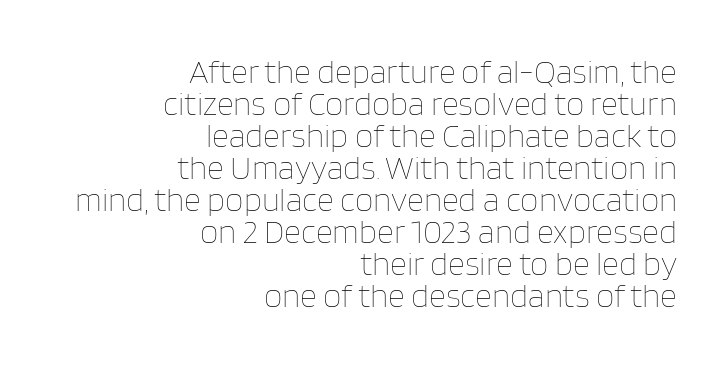
Q: Is the text bold? A: No.
Q: Is the text italic (slanted)? A: No, it is upright.
Q: Is the text underlined? A: No.
Q: How is the paragraph aligned? A: Right-aligned.
Q: Is the spacing between letters normal or unusually wide? A: Normal.
Q: Is the spacing between lines tight, normal or loose? A: Tight.
Q: Width (condensed, normal, or wide)? A: Normal.
Q: Stroke contrast? A: Low.
Q: x-height? A: Large.
Q: Monospaced? A: No.
